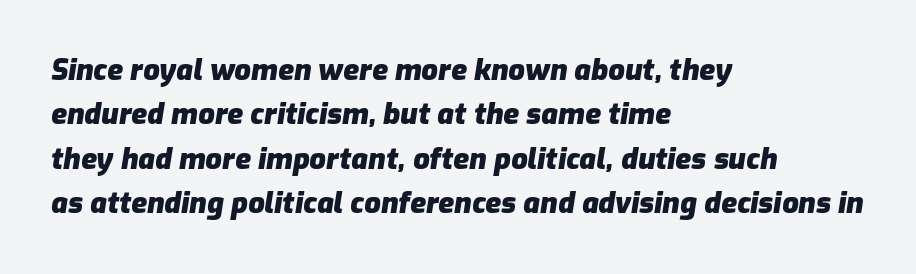
Q: Is the text bold? A: Yes.
Q: Is the text italic (slanted)? A: Yes, it leans right by about 9 degrees.
Q: Is the text underlined? A: No.
Q: How is the paragraph aligned? A: Left-aligned.
Q: Is the spacing between letters normal or unusually wide? A: Normal.
Q: Is the spacing between lines tight, normal or loose? A: Normal.
Q: Width (condensed, normal, or wide)? A: Normal.
Q: Stroke contrast? A: Low.
Q: x-height? A: Medium.
Q: Monospaced? A: No.
